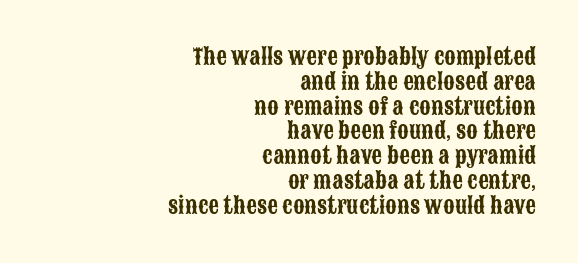
Q: Is the text italic (slanted)? A: No, it is upright.
Q: Is the text underlined? A: No.
Q: How is the paragraph aligned? A: Right-aligned.
Q: Is the spacing between letters normal or unusually wide? A: Normal.
